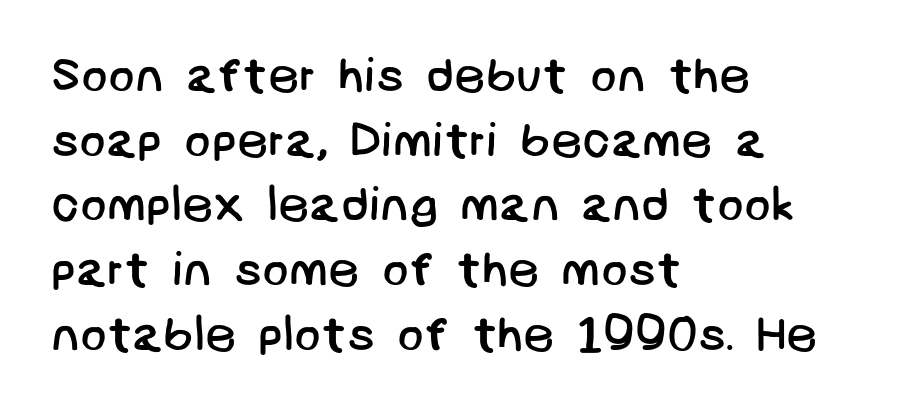
The image shows 49 px regular-weight sans-serif type; set left-aligned, normal line spacing (1.32x), normal letter spacing, not underlined; low stroke contrast and a large x-height.
